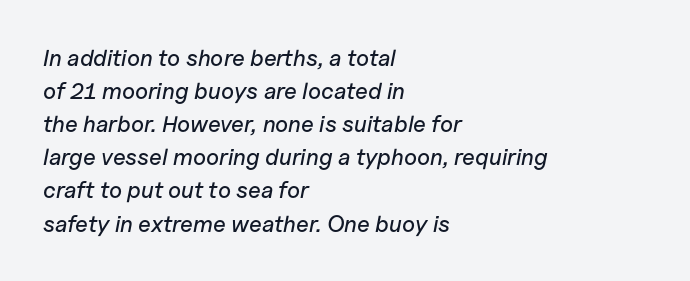
Q: Is the text italic (slanted)? A: Yes, it leans right by about 11 degrees.
Q: Is the text underlined? A: No.
Q: How is the paragraph aligned? A: Left-aligned.
Q: Is the spacing between letters normal or unusually wide? A: Normal.
Q: Is the spacing between lines tight, normal or loose? A: Normal.
